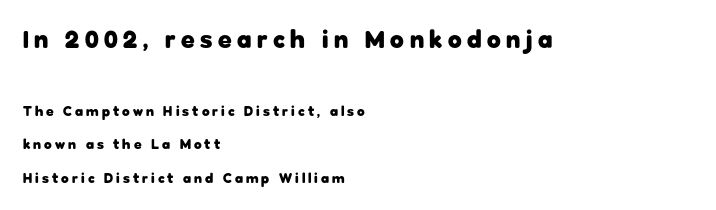
The image shows 25 px bold type, upright; set left-aligned, loose line spacing (2.37x), unusually wide letter spacing (+0.22 em), not underlined; the first (top) block is 1.79x larger.
